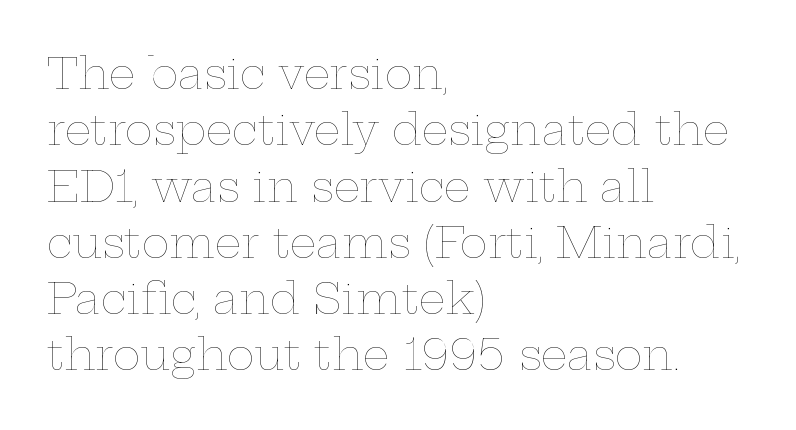
The image shows 42 px thin, wide type, upright; set left-aligned, normal line spacing (1.34x), normal letter spacing, not underlined; low stroke contrast and a medium x-height.
